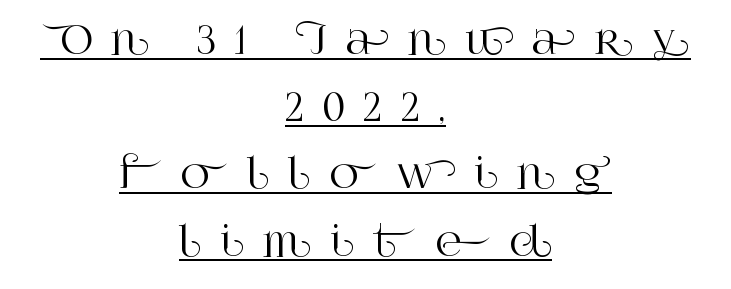
{"serif": "yes", "italic": "no", "width": "normal", "stroke_contrast": "high", "x_height": "large", "monospaced": "no", "underline": "yes", "align": "center", "line_spacing": "normal", "line_spacing_ratio": 1.68, "letter_spacing": "wide", "letter_spacing_em": 0.47, "glyph_px": 40}
